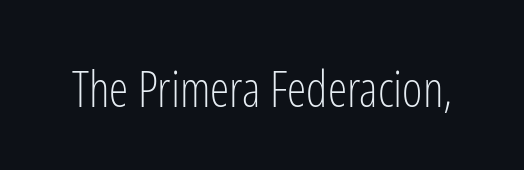
{"serif": "no", "italic": "no", "bold": "no", "weight": "light", "width": "condensed", "stroke_contrast": "low", "x_height": "medium", "monospaced": "no", "underline": "no", "letter_spacing": "normal", "letter_spacing_em": 0.0, "glyph_px": 49}
